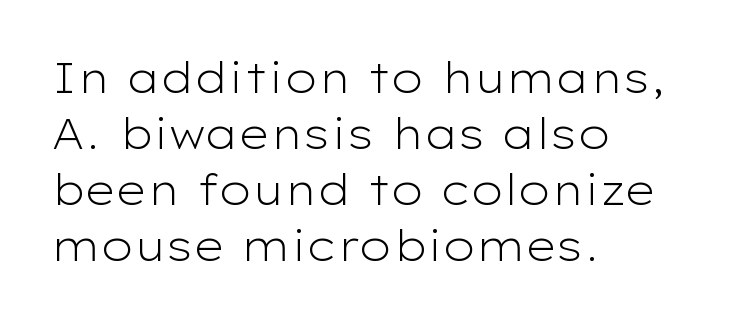
Q: Is the text bold? A: No.
Q: Is the text italic (slanted)? A: No, it is upright.
Q: Is the typeface a serif or a sans-serif typeface? A: Sans-serif.
Q: Is the text underlined? A: No.
Q: How is the paragraph aligned? A: Left-aligned.
Q: Is the spacing between letters normal or unusually wide? A: Normal.
Q: Is the spacing between lines tight, normal or loose? A: Normal.
Q: Width (condensed, normal, or wide)? A: Wide.
Q: Stroke contrast? A: Low.
Q: x-height? A: Medium.
Q: Monospaced? A: No.
